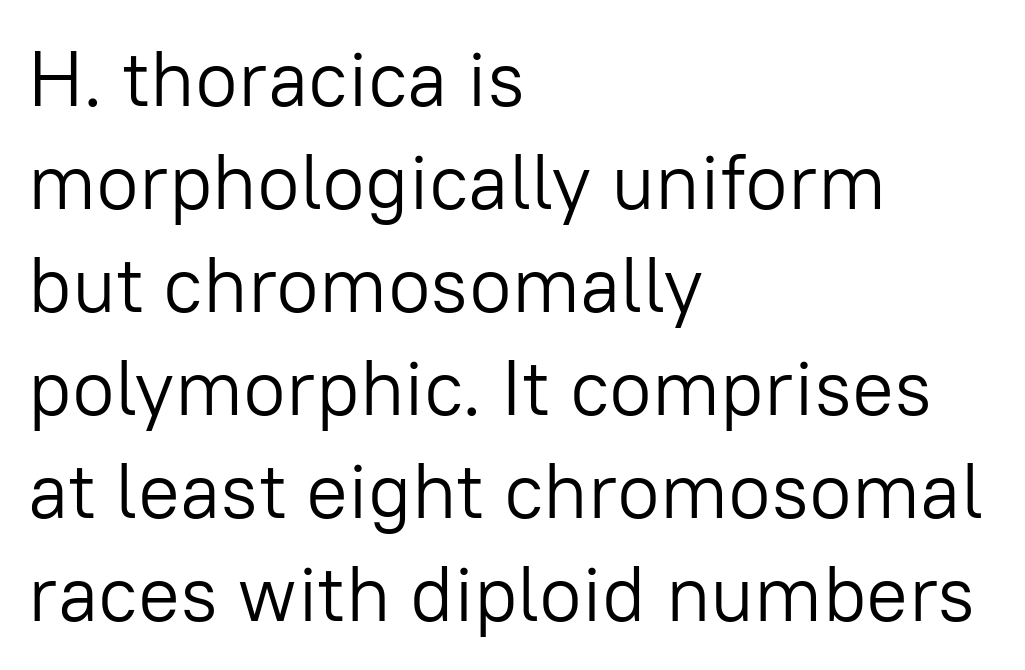
The image shows 78 px light sans-serif type, upright; set left-aligned, normal line spacing (1.32x), normal letter spacing, not underlined; low stroke contrast and a medium x-height.
